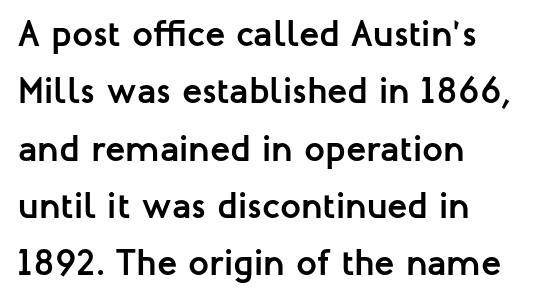
Posture: straight, roman, zero tilt. The rendering uses a bold face; every stroke is thick and dark. The letterforms sit shoulder to shoulder at normal distance. The passage shown is not underscored anywhere.
